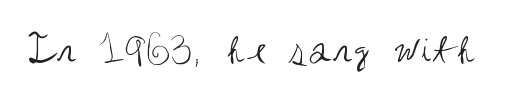
{"serif": "no", "bold": "no", "weight": "regular", "width": "condensed", "stroke_contrast": "medium", "x_height": "large", "monospaced": "no", "underline": "no", "letter_spacing": "normal", "letter_spacing_em": 0.0, "glyph_px": 44}
